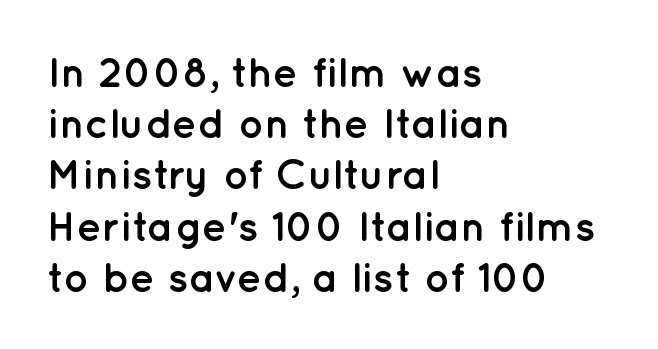
The letters sit at their default tracking, neither squeezed nor spread. Note the varied advance widths — an 'i' is clearly narrower than an 'm'. If you drew a ruler down the left edge, every line would touch it. The glyphs have the mass of a bold cut.
